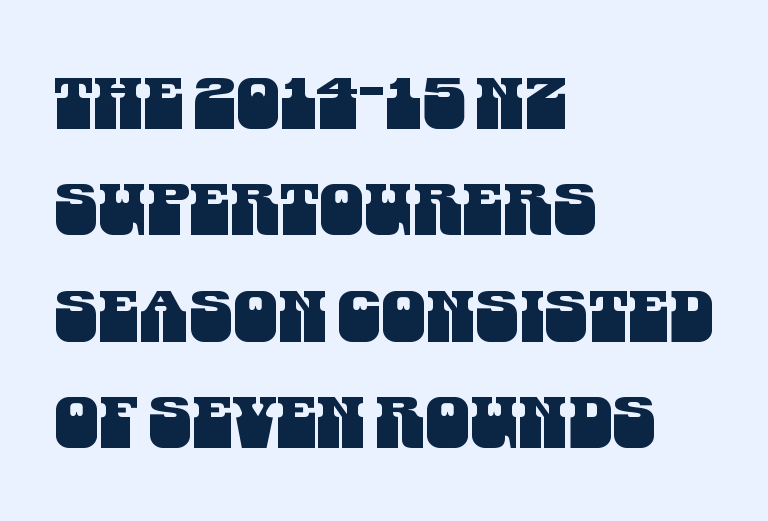
{"serif": "no", "width": "condensed", "stroke_contrast": "medium", "x_height": "large", "monospaced": "no", "underline": "no", "align": "left", "line_spacing": "normal", "line_spacing_ratio": 1.5, "letter_spacing": "normal", "letter_spacing_em": 0.0, "glyph_px": 71}
